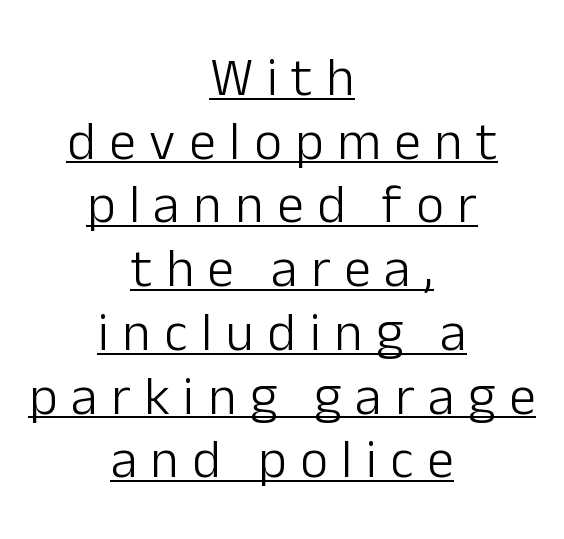
Q: Is the text bold? A: No.
Q: Is the text italic (slanted)? A: No, it is upright.
Q: Is the typeface a serif or a sans-serif typeface? A: Sans-serif.
Q: Is the text underlined? A: Yes.
Q: How is the paragraph aligned? A: Centered.
Q: Is the spacing between letters normal or unusually wide? A: Unusually wide.
Q: Width (condensed, normal, or wide)? A: Normal.
Q: Stroke contrast? A: Low.
Q: x-height? A: Medium.
Q: Monospaced? A: No.
